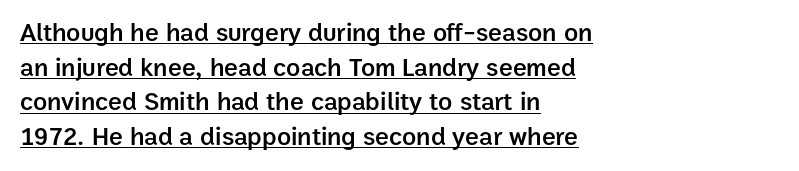
{"italic": "no", "bold": "semi", "underline": "yes", "align": "left", "line_spacing": "normal", "line_spacing_ratio": 1.33, "letter_spacing": "normal", "letter_spacing_em": 0.0, "glyph_px": 26}
